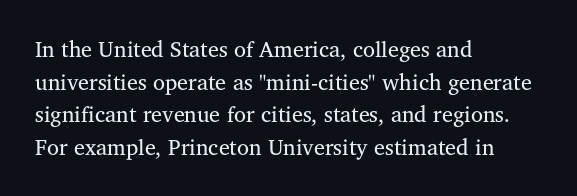
Rows of type keep a routine distance in the vertical direction. The space beneath each line is pristine and unruled. Which margin do the lines hug? The left one — the right edge is uneven. The letterforms sit shoulder to shoulder at normal distance.
